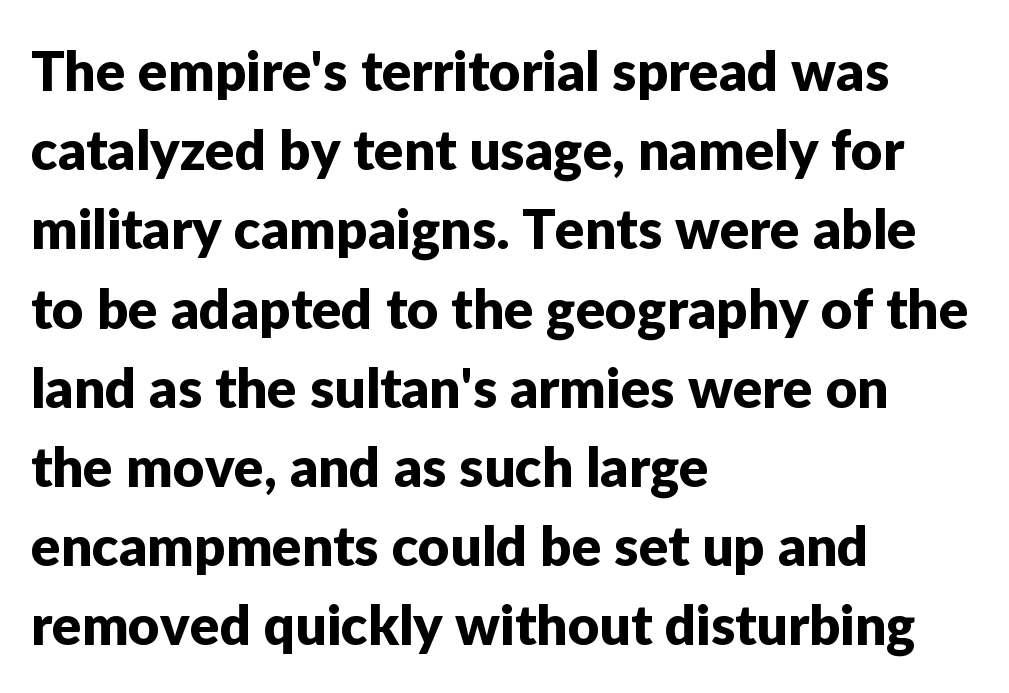
The image shows 55 px sans-serif type, upright; set left-aligned, normal line spacing (1.44x), normal letter spacing, not underlined; low stroke contrast and a medium x-height.
